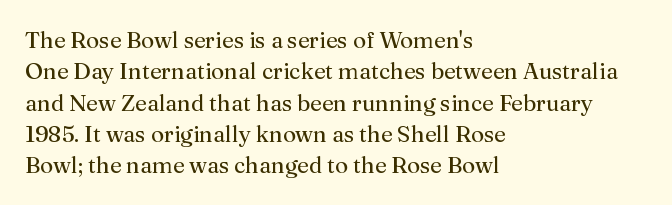
One glance says typical: line gaps are just what's usual. What stands out about the letter spacing? Nothing — it is the standard amount. This reads as an unemphasized weight, regular at the heaviest. The text block is weighted toward the left margin, trailing off unevenly rightward. Descender tails drop into unmarked territory. The specimen reads as upright at a glance.
